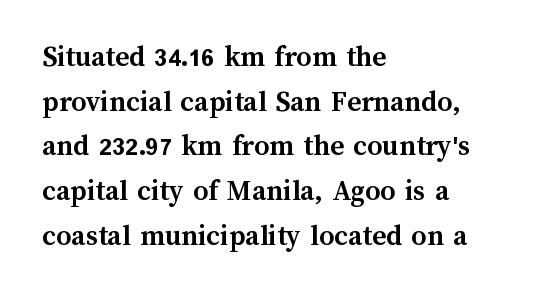
Quick note: not italic, upright. Thick stems and heavy bowls — unmistakably bold. You could not count columns in this text — the font is proportionally spaced. The words here are not underlined.
